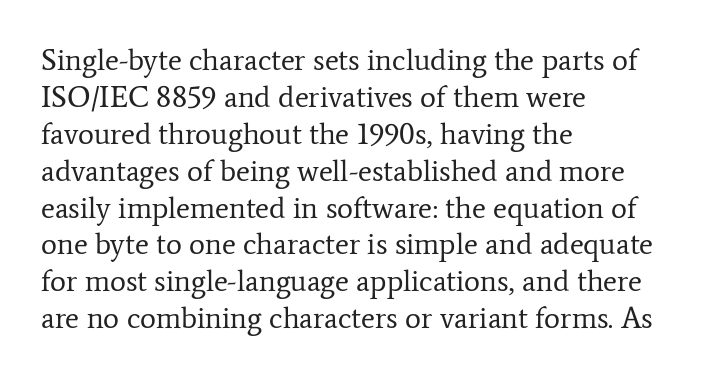
{"serif": "yes", "italic": "no", "bold": "no", "weight": "regular", "width": "normal", "stroke_contrast": "low", "x_height": "medium", "monospaced": "no", "underline": "no", "align": "left", "line_spacing_ratio": 1.23, "letter_spacing": "normal", "letter_spacing_em": 0.0, "glyph_px": 30}
